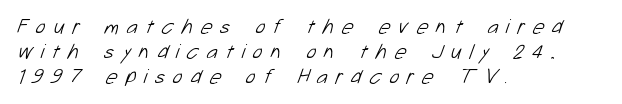
The baseline area is clear. Glyph-to-glyph distance is far greater than everyday printed text. The ragged edge is on the right, which tells us the setting is flush left. Vertical stems look standard width or narrower in stroke.
